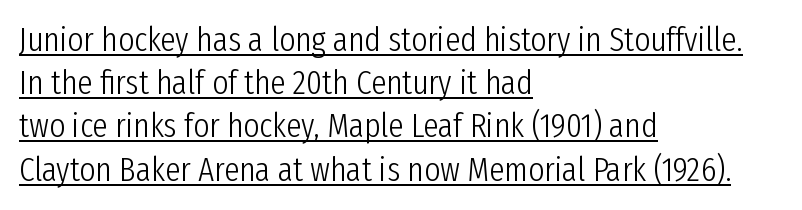
Q: Is the text bold? A: No.
Q: Is the text italic (slanted)? A: No, it is upright.
Q: Is the typeface a serif or a sans-serif typeface? A: Sans-serif.
Q: Is the text underlined? A: Yes.
Q: How is the paragraph aligned? A: Left-aligned.
Q: Is the spacing between letters normal or unusually wide? A: Normal.
Q: Is the spacing between lines tight, normal or loose? A: Normal.
Q: Width (condensed, normal, or wide)? A: Condensed.
Q: Stroke contrast? A: Low.
Q: x-height? A: Medium.
Q: Monospaced? A: No.
